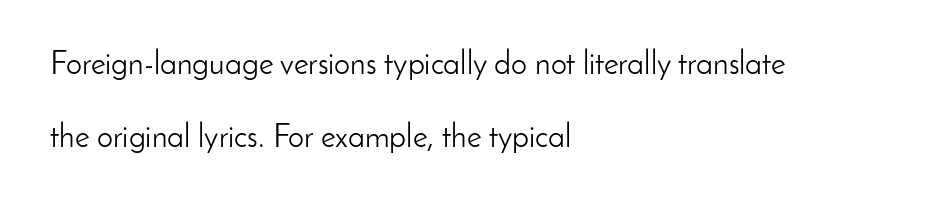
The image shows 32 px light sans-serif type, upright; set left-aligned, loose line spacing (2.29x), normal letter spacing, not underlined; low stroke contrast and a small x-height.
